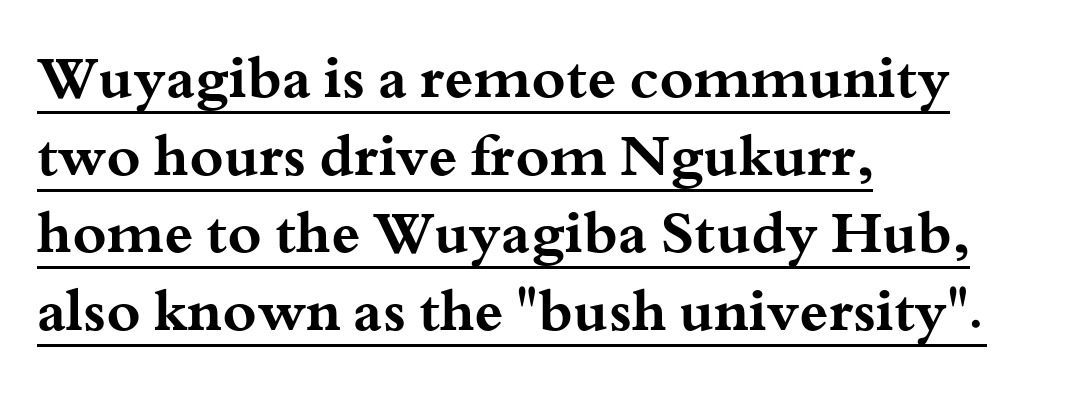
{"serif": "yes", "italic": "no", "bold": "yes", "weight": "bold", "width": "wide", "stroke_contrast": "medium", "x_height": "small", "monospaced": "no", "underline": "yes", "align": "left", "line_spacing": "normal", "line_spacing_ratio": 1.34, "letter_spacing": "normal", "letter_spacing_em": 0.0, "glyph_px": 58}
